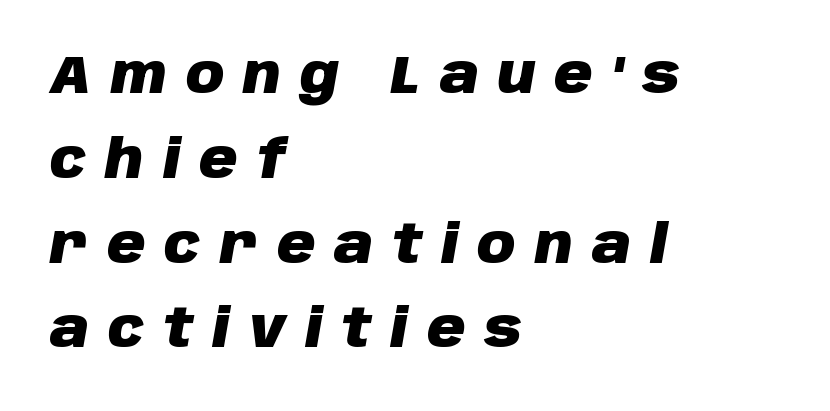
Has an underline been added? It has not. Stroke thickness is high; the sample reads as a true bold. Would a proofreader flag this as italicized? Yes. Vertically, the passage feels balanced, rows spaced as you'd expect. Every row of glyphs begins at an identical x-position on the left. You could not count columns in this text — the font is proportionally spaced.
